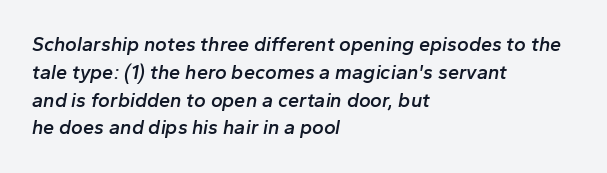
Q: Is the text bold? A: Semi-bold.
Q: Is the text italic (slanted)? A: Yes, it leans right by about 10 degrees.
Q: Is the text underlined? A: No.
Q: How is the paragraph aligned? A: Left-aligned.
Q: Is the spacing between letters normal or unusually wide? A: Normal.
Q: Is the spacing between lines tight, normal or loose? A: Normal.
